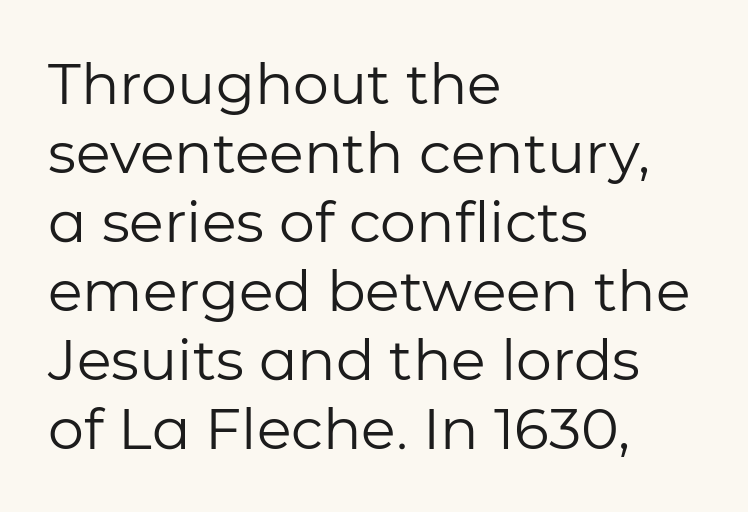
{"serif": "no", "italic": "no", "bold": "no", "weight": "regular", "width": "normal", "stroke_contrast": "low", "x_height": "medium", "monospaced": "no", "underline": "no", "align": "left", "line_spacing_ratio": 1.21, "letter_spacing": "normal", "letter_spacing_em": 0.0, "glyph_px": 57}
